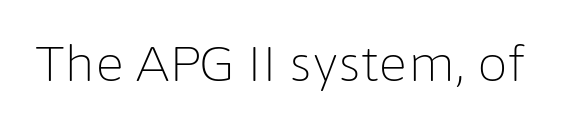
Ink coverage per letter is moderate at most. The glyphs are unaccompanied by any horizontal stroke below them. This is the regular roman posture of the typeface. Letter spacing: default.
